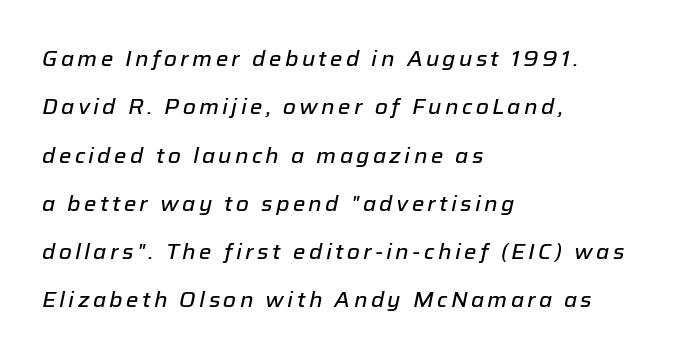
The image shows 21 px text type, italic (leaning right); set left-aligned, loose line spacing (2.3x), not underlined.
